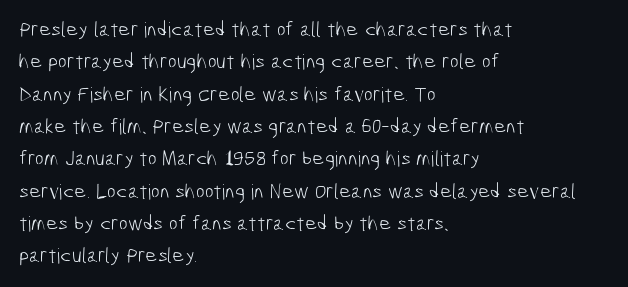
The image shows 21 px text type; set left-aligned, normal line spacing (1.54x), normal letter spacing, not underlined.
